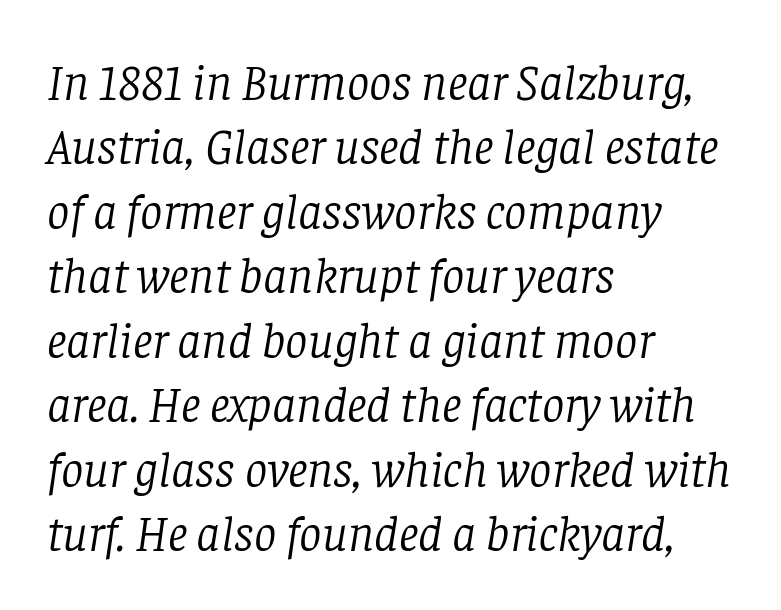
The image shows 50 px light serif type, italic (leaning right); set left-aligned, normal line spacing (1.29x), normal letter spacing, not underlined; low stroke contrast and a large x-height.
